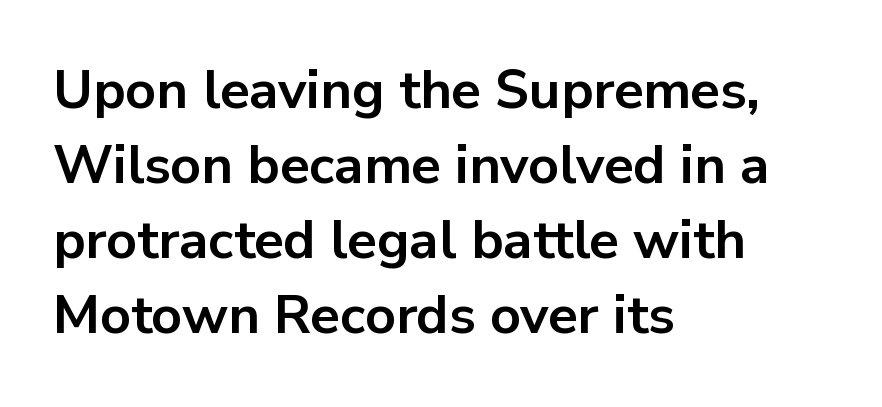
The image shows 54 px bold sans-serif type, upright; set left-aligned, normal line spacing (1.39x), normal letter spacing, not underlined; low stroke contrast and a medium x-height.
